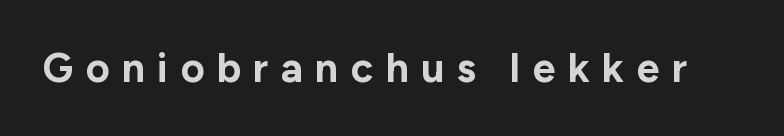
Nope, not italic — everything's standing straight. How are the letters spaced? Widely, with obvious added tracking. The glyphs in this specimen are sans serif. You could not count columns in this text — the font is proportionally spaced.
